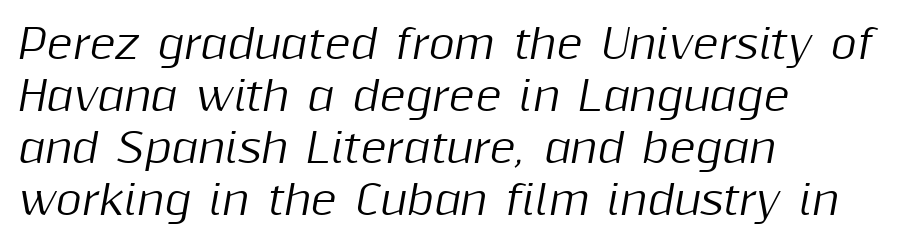
Q: Is the text italic (slanted)? A: Yes, it leans right by about 10 degrees.
Q: Is the text underlined? A: No.
Q: How is the paragraph aligned? A: Left-aligned.
Q: Is the spacing between letters normal or unusually wide? A: Normal.
Q: Is the spacing between lines tight, normal or loose? A: Normal.
Q: Width (condensed, normal, or wide)? A: Normal.
Q: Stroke contrast? A: Medium.
Q: x-height? A: Medium.
Q: Monospaced? A: No.
